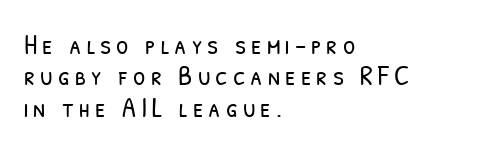
{"serif": "no", "bold": "no", "weight": "light", "width": "condensed", "stroke_contrast": "low", "x_height": "medium", "monospaced": "no", "underline": "no", "align": "left", "line_spacing": "tight", "line_spacing_ratio": 1.12, "glyph_px": 28}
